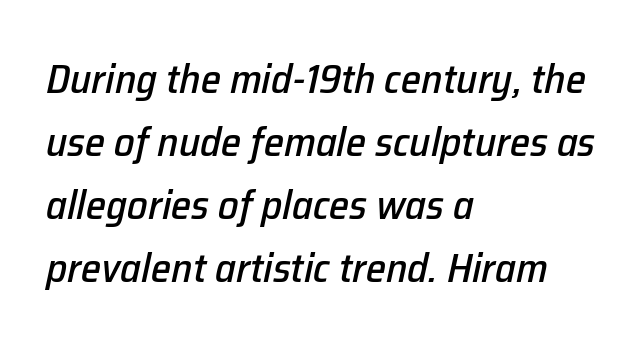
The image shows 41 px text type, italic (leaning right); set left-aligned, normal line spacing (1.54x), normal letter spacing, not underlined; low stroke contrast and a medium x-height.
